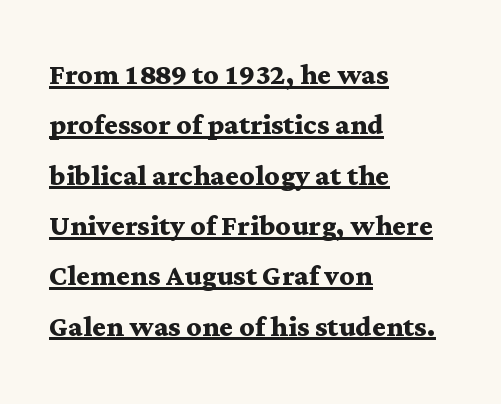
The letters stand straight up with perfectly vertical stems. Proportional: the letters do not fall into vertical columns. The rows are spaced the way most documents space them. The typesetting leans heavy: a genuine bold.
